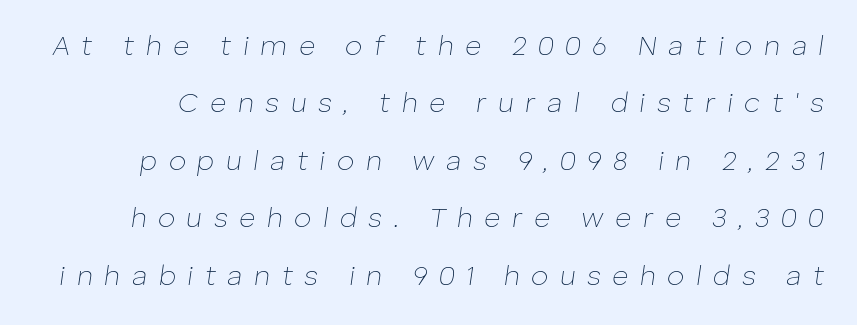
The image shows 28 px thin type, italic (leaning right); set loose line spacing (2.05x), unusually wide letter spacing (+0.41 em), not underlined; low stroke contrast and a medium x-height.
